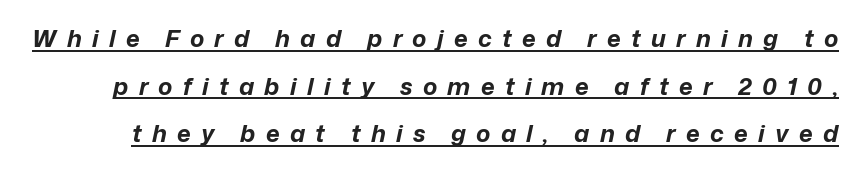
The image shows 24 px bold type, italic (leaning right); set loose line spacing (1.98x), unusually wide letter spacing (+0.43 em), underlined.
